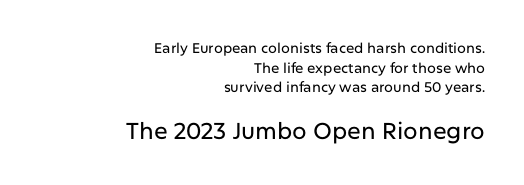
The image shows 23 px text type, upright; set right-aligned, normal line spacing (1.4x), normal letter spacing, not underlined; the second (bottom) block is 1.64x larger.
